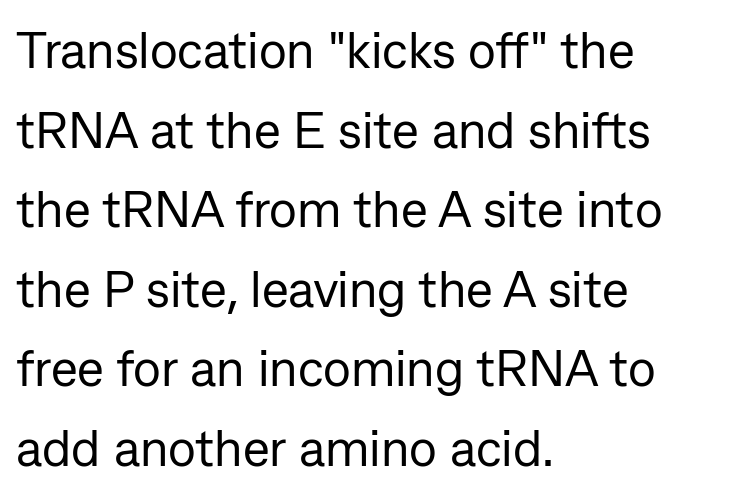
Q: Is the text bold? A: No.
Q: Is the text italic (slanted)? A: No, it is upright.
Q: Is the typeface a serif or a sans-serif typeface? A: Sans-serif.
Q: Is the text underlined? A: No.
Q: How is the paragraph aligned? A: Left-aligned.
Q: Is the spacing between letters normal or unusually wide? A: Normal.
Q: Is the spacing between lines tight, normal or loose? A: Normal.
Q: Width (condensed, normal, or wide)? A: Normal.
Q: Stroke contrast? A: Low.
Q: x-height? A: Medium.
Q: Monospaced? A: No.
